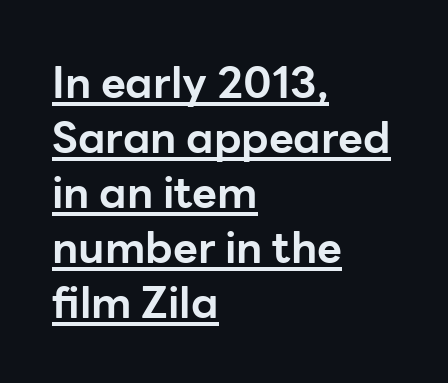
The image shows 43 px bold sans-serif type, upright; set left-aligned, normal line spacing (1.28x), normal letter spacing, underlined; low stroke contrast and a medium x-height.
